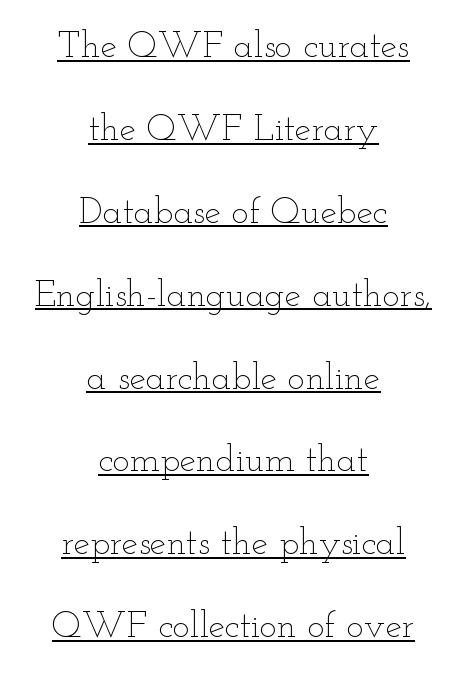
{"italic": "no", "bold": "no", "weight": "thin", "width": "wide", "stroke_contrast": "low", "x_height": "small", "monospaced": "no", "underline": "yes", "align": "center", "line_spacing": "loose", "line_spacing_ratio": 2.24, "letter_spacing": "normal", "letter_spacing_em": 0.0, "glyph_px": 37}
